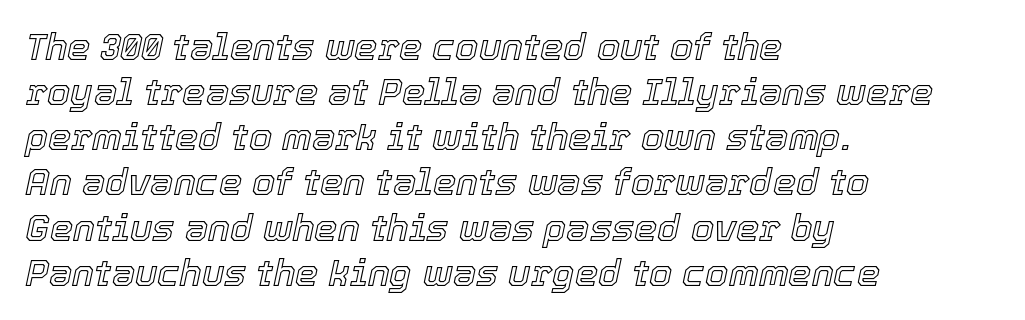
{"italic": "yes", "lean": "right", "slant_degrees": 12, "width": "normal", "x_height": "medium", "monospaced": "no", "underline": "no", "align": "left", "line_spacing_ratio": 1.22, "letter_spacing": "normal", "letter_spacing_em": 0.0, "glyph_px": 37}
